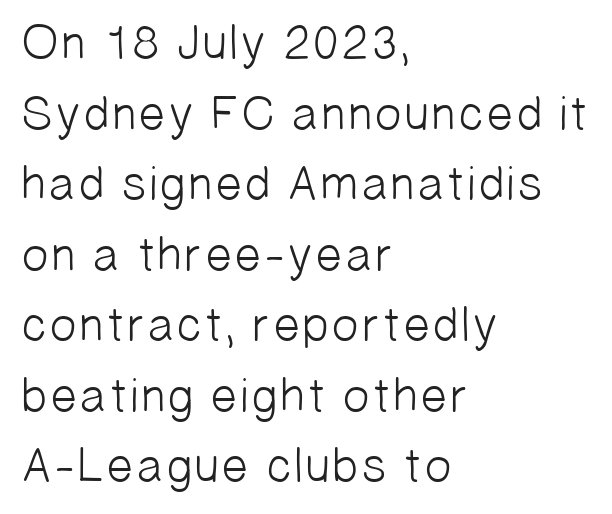
The image shows 49 px light sans-serif type; set left-aligned, normal line spacing (1.44x), normal letter spacing, not underlined; low stroke contrast and a medium x-height.
